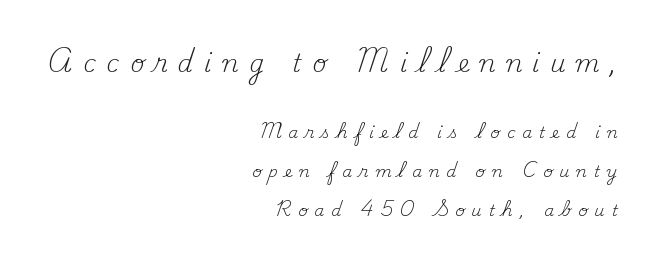
The image shows 24 px text type; set right-aligned, loose line spacing (2.42x), unusually wide letter spacing (+0.44 em), not underlined; the first (top) block is 1.5x larger.
